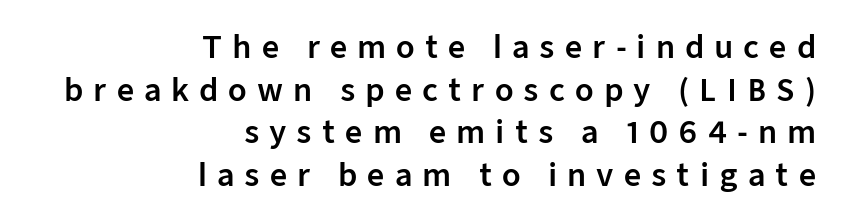
The image shows 30 px sans-serif type, upright; set right-aligned, normal line spacing (1.42x), unusually wide letter spacing (+0.33 em), not underlined; low stroke contrast and a medium x-height.
